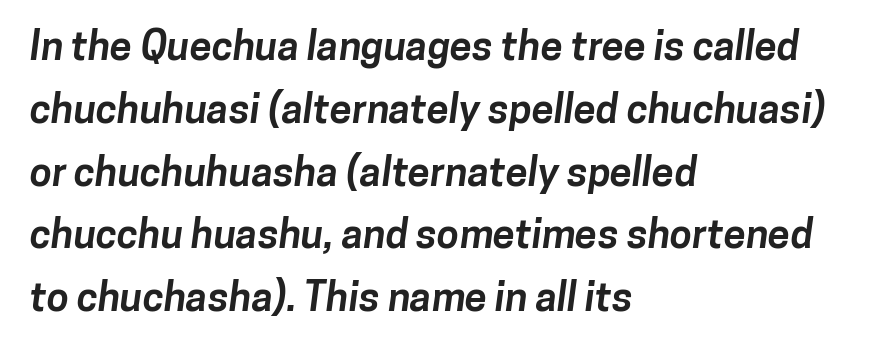
The image shows 40 px bold sans-serif type; set left-aligned, normal line spacing (1.57x), normal letter spacing, not underlined; low stroke contrast and a medium x-height.
